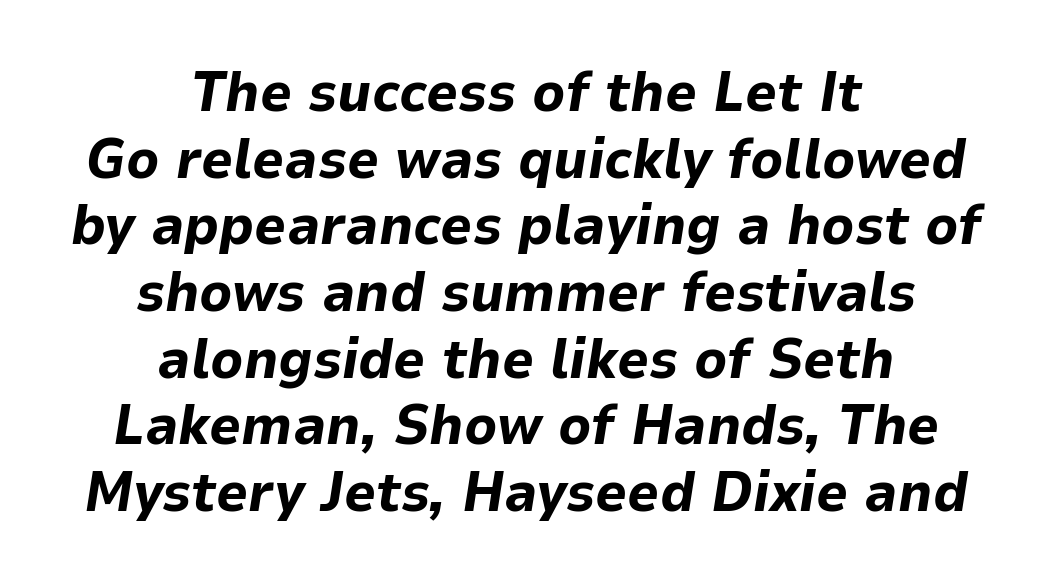
The rendering uses natural spacing where letterforms have individual widths. The typesetter chose a symmetrical, centered arrangement here. Look at the tracking — it's just the regular setting, nothing added. Quick note: underline off. The typography opts for an oblique posture over an upright one.
